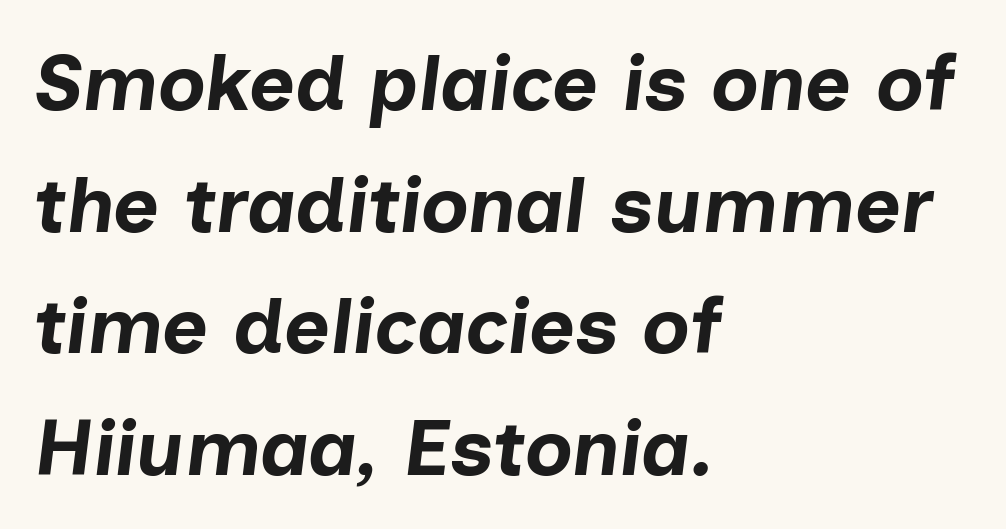
Each letter keeps its own natural width here, so spacing adapts to shape. This rendering leaves character spacing at its baseline value. Bare-footed words on every line. The passage is arranged the way most books set body copy — flush left. You can tell it's italic because the verticals aren't actually vertical. Quick note: interline space is typical.
